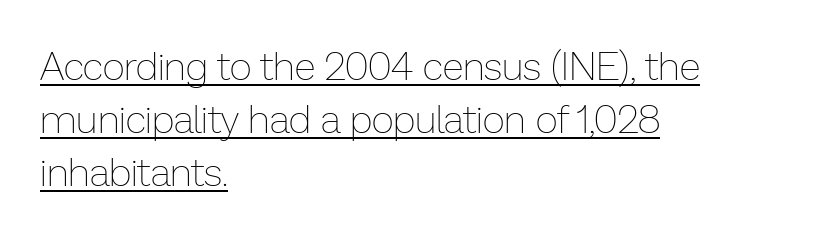
Q: Is the text bold? A: No.
Q: Is the text italic (slanted)? A: No, it is upright.
Q: Is the text underlined? A: Yes.
Q: How is the paragraph aligned? A: Left-aligned.
Q: Is the spacing between letters normal or unusually wide? A: Normal.
Q: Is the spacing between lines tight, normal or loose? A: Normal.
Q: Width (condensed, normal, or wide)? A: Normal.
Q: Stroke contrast? A: Low.
Q: x-height? A: Medium.
Q: Monospaced? A: No.
